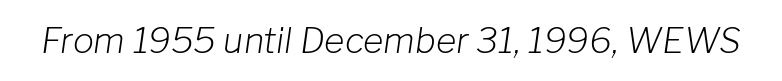
{"italic": "yes", "lean": "right", "slant_degrees": 8, "bold": "no", "weight": "light", "width": "normal", "stroke_contrast": "low", "x_height": "medium", "monospaced": "no", "underline": "no", "letter_spacing": "normal", "letter_spacing_em": 0.0, "glyph_px": 35}
